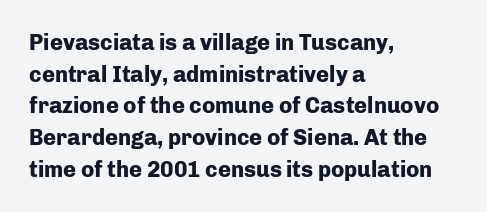
Q: Is the text bold? A: Yes.
Q: Is the text italic (slanted)? A: No, it is upright.
Q: Is the text underlined? A: No.
Q: How is the paragraph aligned? A: Left-aligned.
Q: Is the spacing between letters normal or unusually wide? A: Normal.
Q: Is the spacing between lines tight, normal or loose? A: Normal.
